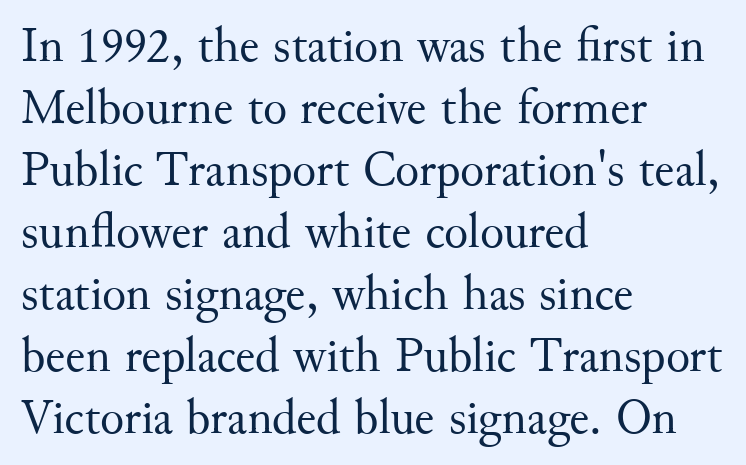
Q: Is the text bold? A: No.
Q: Is the text italic (slanted)? A: No, it is upright.
Q: Is the typeface a serif or a sans-serif typeface? A: Serif.
Q: Is the text underlined? A: No.
Q: How is the paragraph aligned? A: Left-aligned.
Q: Is the spacing between letters normal or unusually wide? A: Normal.
Q: Width (condensed, normal, or wide)? A: Normal.
Q: Stroke contrast? A: Medium.
Q: x-height? A: Small.
Q: Monospaced? A: No.
